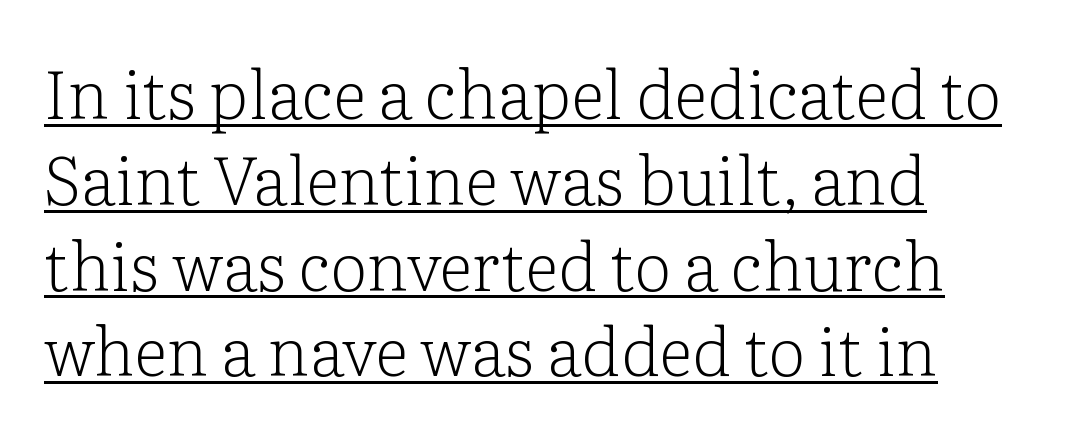
The image shows 67 px light serif type, upright; set left-aligned, normal line spacing (1.28x), normal letter spacing, underlined; low stroke contrast and a medium x-height.
